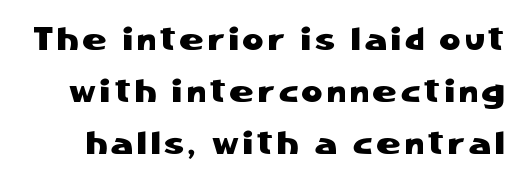
The image shows 32 px sans-serif type, upright; set normal line spacing (1.62x), not underlined; low stroke contrast and a medium x-height.
